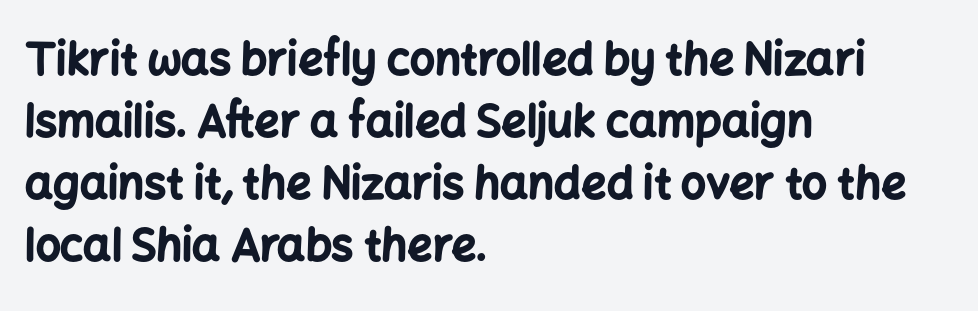
Q: Is the text bold? A: Yes.
Q: Is the text italic (slanted)? A: No, it is upright.
Q: Is the typeface a serif or a sans-serif typeface? A: Sans-serif.
Q: Is the text underlined? A: No.
Q: How is the paragraph aligned? A: Left-aligned.
Q: Is the spacing between letters normal or unusually wide? A: Normal.
Q: Is the spacing between lines tight, normal or loose? A: Normal.
Q: Width (condensed, normal, or wide)? A: Normal.
Q: Stroke contrast? A: Low.
Q: x-height? A: Medium.
Q: Monospaced? A: No.
